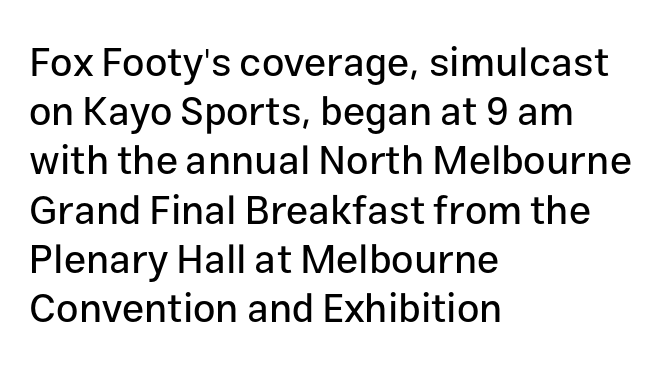
Q: Is the text italic (slanted)? A: No, it is upright.
Q: Is the typeface a serif or a sans-serif typeface? A: Sans-serif.
Q: Is the text underlined? A: No.
Q: How is the paragraph aligned? A: Left-aligned.
Q: Is the spacing between letters normal or unusually wide? A: Normal.
Q: Width (condensed, normal, or wide)? A: Normal.
Q: Stroke contrast? A: Low.
Q: x-height? A: Medium.
Q: Monospaced? A: No.
